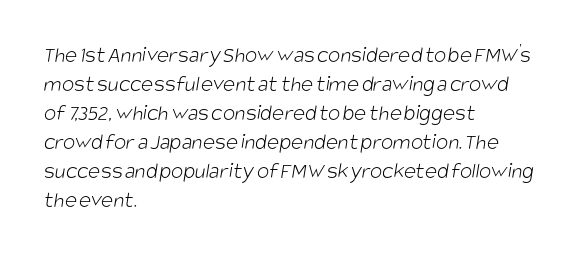
Lines of text with bare space underneath. Stems and bowls with no extra thickness — not bold. The rendering keeps characters at their native spacing. In terms of leading, this rendering sits right in the middle.
